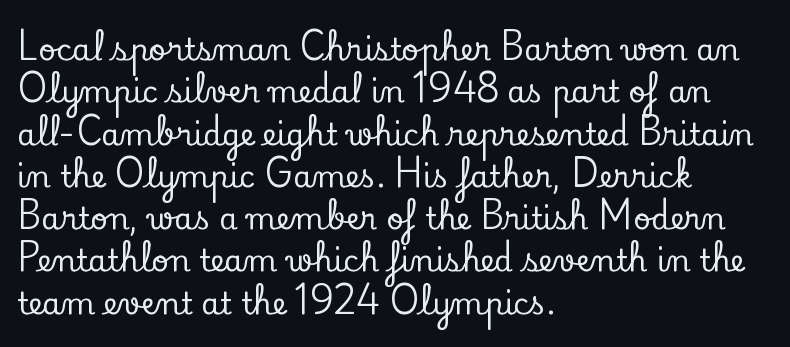
The image shows 30 px text type, upright; set left-aligned, normal line spacing (1.41x), normal letter spacing, not underlined; low stroke contrast and a small x-height.
